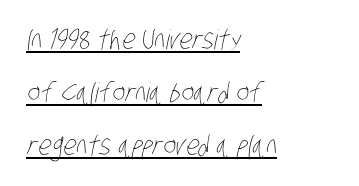
The image shows 27 px text type; set left-aligned, loose line spacing (1.96x), normal letter spacing, underlined.
